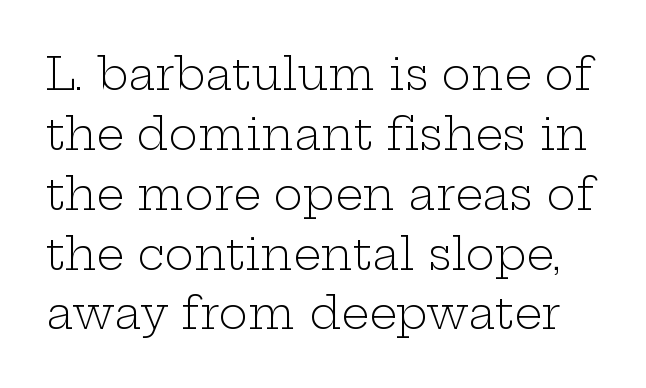
Q: Is the text bold? A: No.
Q: Is the text italic (slanted)? A: No, it is upright.
Q: Is the typeface a serif or a sans-serif typeface? A: Serif.
Q: Is the text underlined? A: No.
Q: Is the spacing between letters normal or unusually wide? A: Normal.
Q: Is the spacing between lines tight, normal or loose? A: Normal.
Q: Width (condensed, normal, or wide)? A: Wide.
Q: Stroke contrast? A: Low.
Q: x-height? A: Medium.
Q: Monospaced? A: No.
